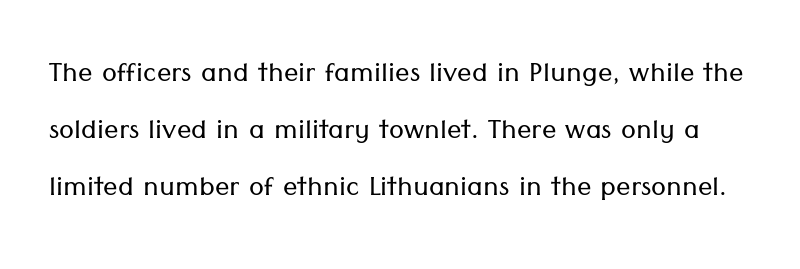
The type sits square on the baseline with zero lean. Stem width sits at or under what a default text font uses. What's the leading like? Ordinary, nothing unusual. Look at the bottom of the vertical strokes: they stop flat, with no serifs.
